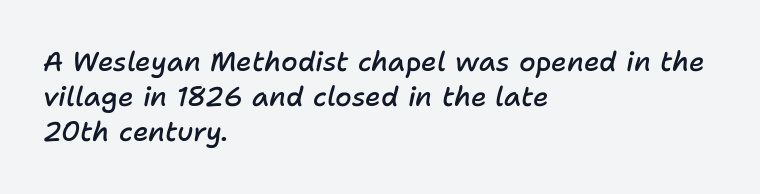
The image shows 27 px text type, italic (leaning right); set left-aligned, normal line spacing (1.3x), normal letter spacing, not underlined.
